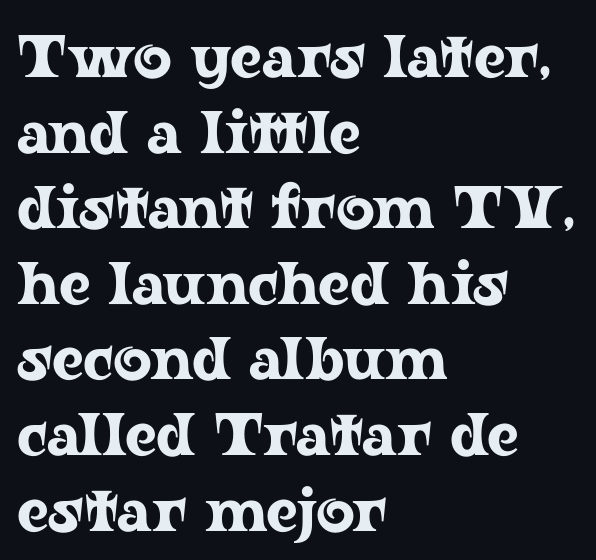
The area under the type is left untouched. These lines are composed in type with serifs. Default kerning and tracking; the words read as compact shapes. If you drew a line through each stem, it would be perfectly vertical. Leading matches the norm, producing a regular column. The setting favours the left margin, as ordinary paragraphs usually do.
